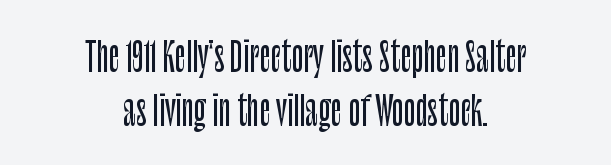
A typesetter would mark this as roman, not italic. Look at the tracking — it's just the regular setting, nothing added. These lines are rendered in a variable-pitch font. In terms of leading, this rendering sits right in the middle. Clear beneath every line of the passage. Teacher's note: observe the equal gaps on both sides — that is centered alignment.
